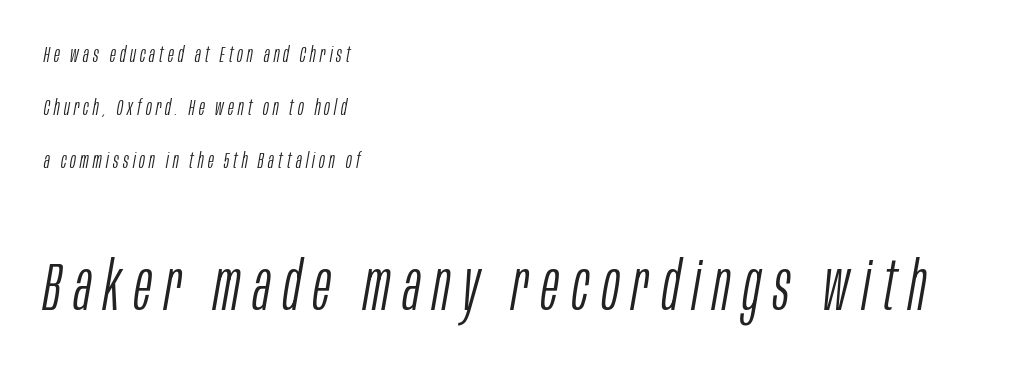
Q: Is the text bold? A: No.
Q: Is the text italic (slanted)? A: Yes, it leans right by about 10 degrees.
Q: Is the text underlined? A: No.
Q: How is the paragraph aligned? A: Left-aligned.
Q: Is the spacing between lines tight, normal or loose? A: Loose.
Q: Which block of text is set in a larger size, the first (top) or the second (bottom)? A: The second (bottom) one.
Q: Width (condensed, normal, or wide)? A: Condensed.
Q: Stroke contrast? A: Low.
Q: x-height? A: Large.
Q: Monospaced? A: No.
